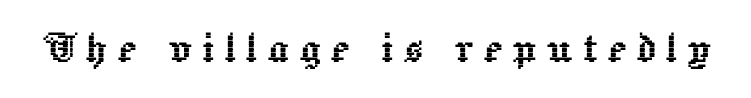
Q: Is the text italic (slanted)? A: No, it is upright.
Q: Is the text underlined? A: No.
Q: Width (condensed, normal, or wide)? A: Normal.
Q: x-height? A: Medium.
Q: Monospaced? A: No.
